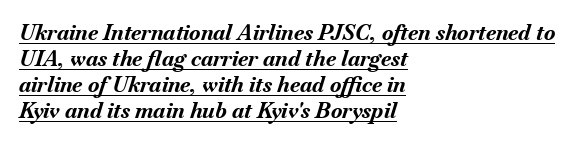
The rendering applies a slant to the glyphs. Does the copy run flush right? No — it runs flush left. On the weight axis this lands at bold, roughly 700. The face used here is rendered with its standard letterfit. Has an underline been added? It has.
